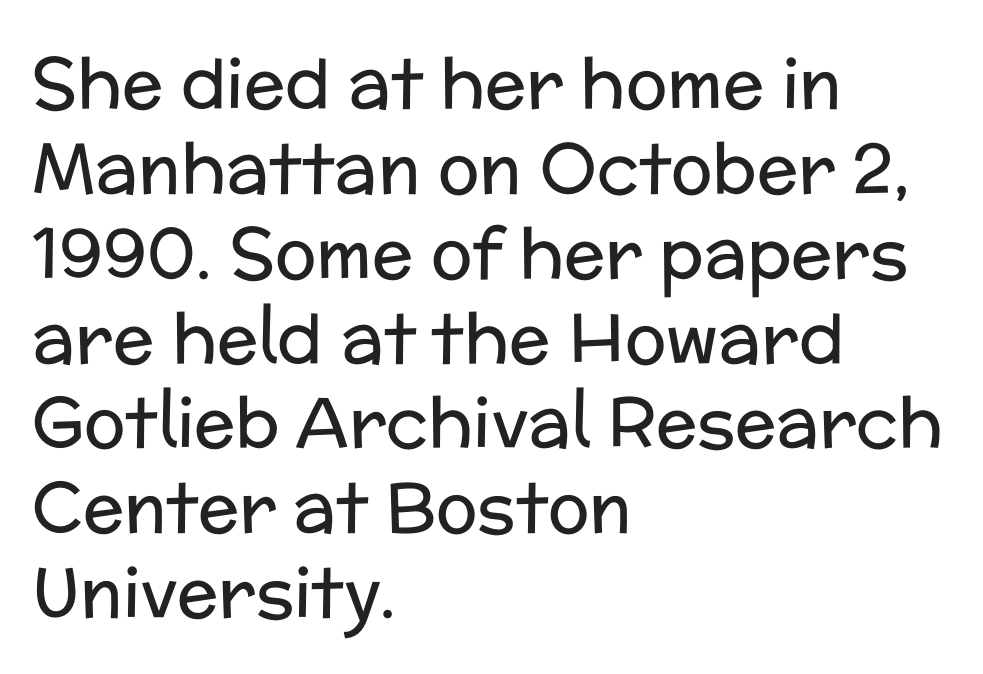
The image shows 69 px regular-weight sans-serif type, upright; set left-aligned, line spacing 1.23x, normal letter spacing, not underlined; low stroke contrast and a medium x-height.
